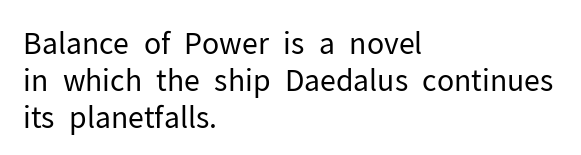
The image shows 29 px regular-weight sans-serif type, upright; set left-aligned, normal line spacing (1.27x), normal letter spacing, not underlined; low stroke contrast and a medium x-height.
